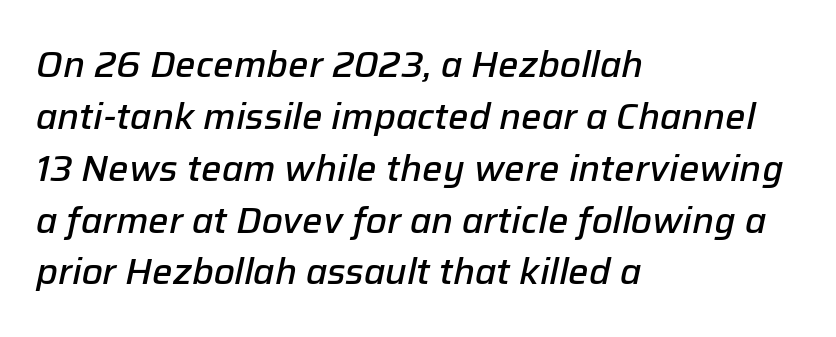
Q: Is the text bold? A: Semi-bold.
Q: Is the text italic (slanted)? A: Yes, it leans right by about 12 degrees.
Q: Is the text underlined? A: No.
Q: How is the paragraph aligned? A: Left-aligned.
Q: Is the spacing between letters normal or unusually wide? A: Normal.
Q: Is the spacing between lines tight, normal or loose? A: Normal.
Q: Width (condensed, normal, or wide)? A: Normal.
Q: Stroke contrast? A: Low.
Q: x-height? A: Medium.
Q: Monospaced? A: No.
